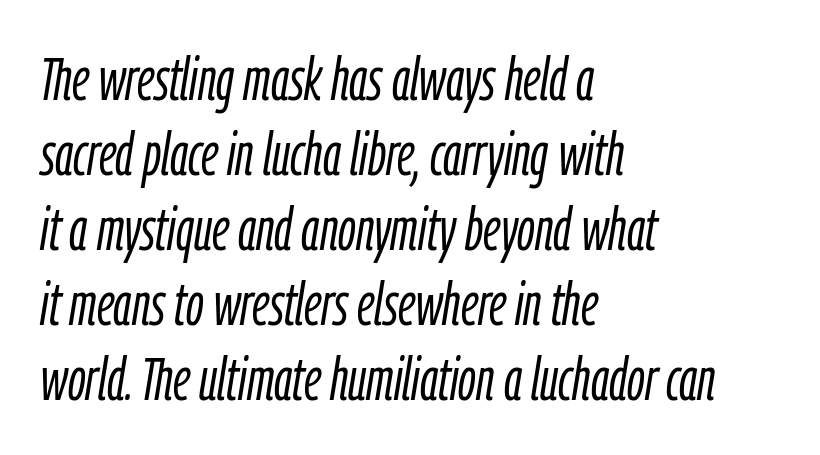
The letters sit at their default tracking, neither squeezed nor spread. The font sits on the lighter half of the weight spectrum, regular included. These lines are set flush left with a ragged right edge. Rendered with sloped, italic letterforms. Varying glyph widths throughout — classic text-font behaviour. Underline: absent.
